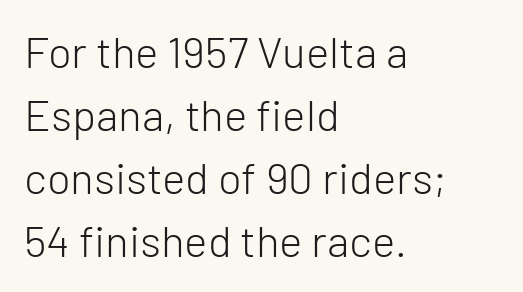
The letters advance in unequal steps, a hallmark of proportional type. The zone under the glyphs is completely vacant. The space between consecutive lines is moderate. The letters sit at their default tracking, neither squeezed nor spread. One-word summary of the alignment: left.
